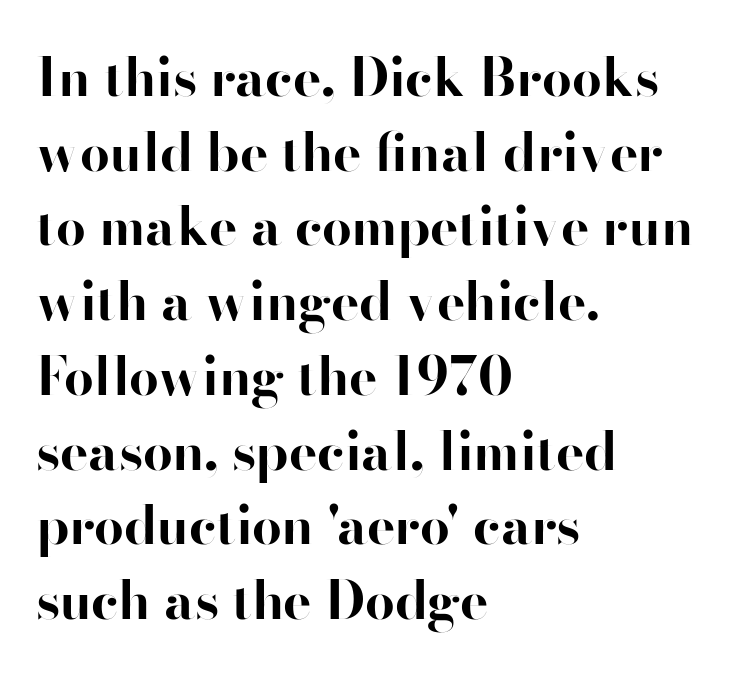
{"serif": "no", "italic": "no", "bold": "yes", "weight": "bold", "width": "normal", "stroke_contrast": "high", "x_height": "small", "monospaced": "no", "underline": "no", "align": "left", "line_spacing": "normal", "line_spacing_ratio": 1.41, "letter_spacing": "normal", "letter_spacing_em": 0.0, "glyph_px": 53}
